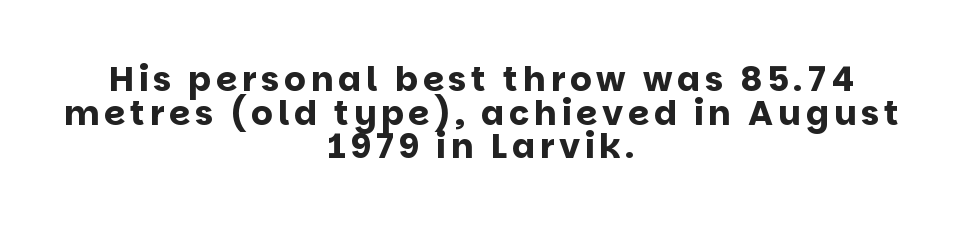
{"serif": "no", "italic": "no", "bold": "yes", "weight": "bold", "width": "normal", "stroke_contrast": "low", "x_height": "large", "monospaced": "no", "underline": "no", "align": "center", "line_spacing": "tight", "line_spacing_ratio": 0.99, "glyph_px": 34}
